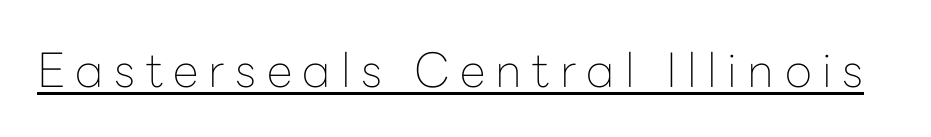
The image shows 47 px thin sans-serif type, upright; set unusually wide letter spacing (+0.22 em), underlined; low stroke contrast and a medium x-height.
